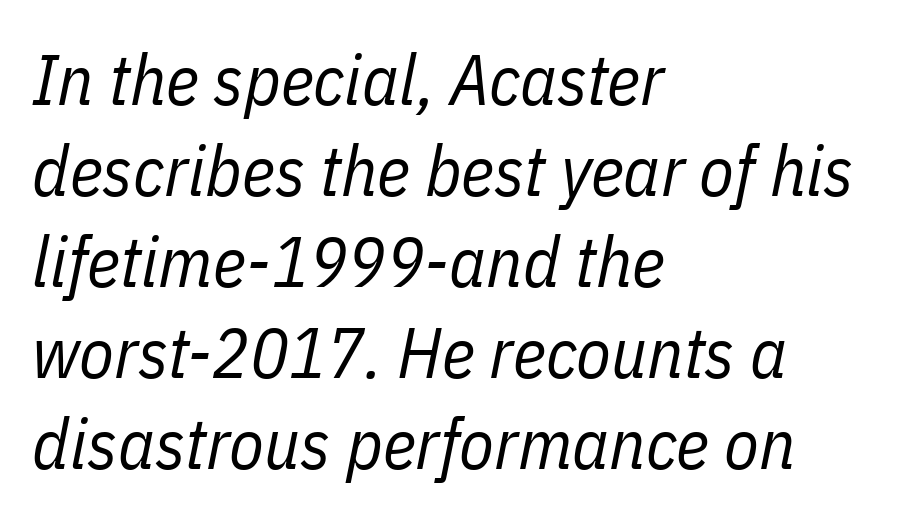
Bare-footed words on every line. This sample uses an oblique cut, with every glyph tilted off the vertical. The setting favours the left margin, as ordinary paragraphs usually do. The space between consecutive lines is moderate. The passage shown is typed in a proportional face where columns would drift. Stems here are at most as thick as an everyday book face.
